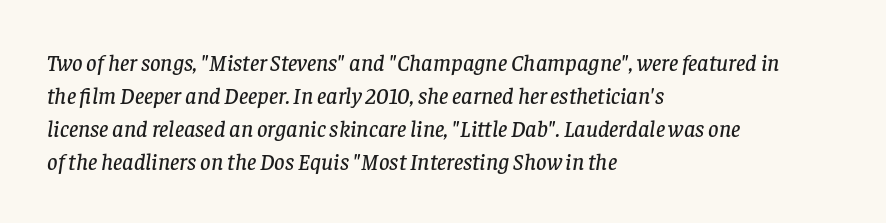
The image shows 23 px text type, italic (leaning right); set left-aligned, normal line spacing (1.44x), normal letter spacing, not underlined.
